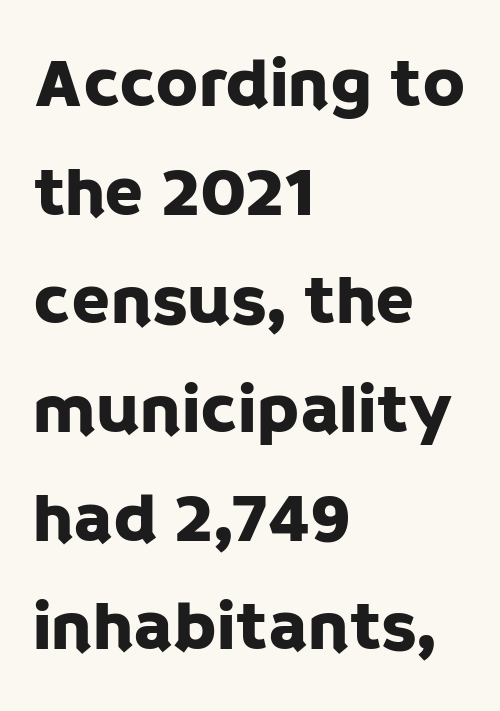
Think of a printed novel: that variable character pitch is what you see here. What stands out about the letter spacing? Nothing — it is the standard amount. The letters stand upright; this is a roman face. Grotesque or geometric, the face here clearly has no serifs.
